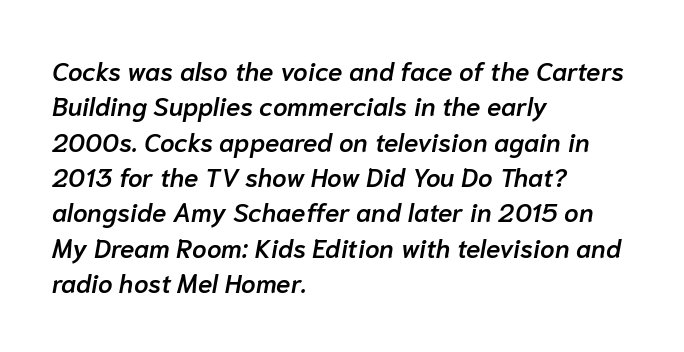
The image shows 26 px text type, italic (leaning right); set left-aligned, normal line spacing (1.36x), normal letter spacing, not underlined.
